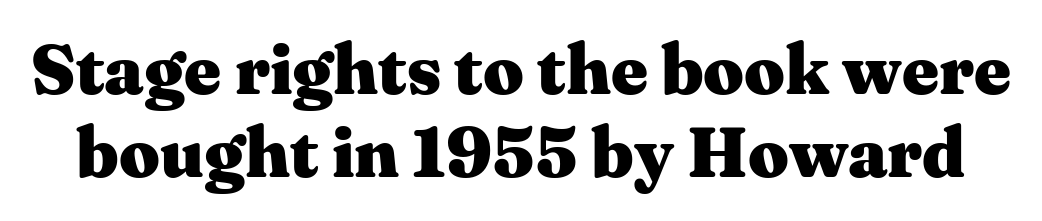
Nope, not italic — everything's standing straight. The face used here is rendered with its standard letterfit. Descenders hang freely into open space. Serifs: yes, visible at the terminals of the letterforms. Looks like regular typesetting: each glyph gets only the width it needs.
